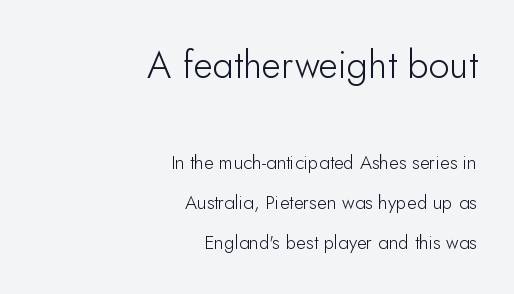
Character widths vary here, with narrow letters taking less room than wide ones. Italic? Not at all — the glyphs are vertical. The type family on display is of the sans-serif kind. A typesetter would call this leading open, well beyond the default. Weight: not bold — regular or lighter.
